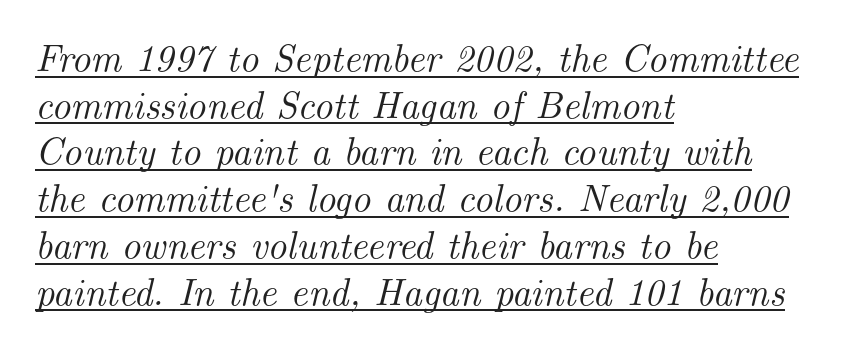
Does the type have serifs? Yes, each stem ends in a small foot. Compared with undecorated copy, this sample adds a rule below the words. A classic flush-left, rag-right setting is used for this passage. The face used here is proportionally spaced, like ordinary book or web type.
